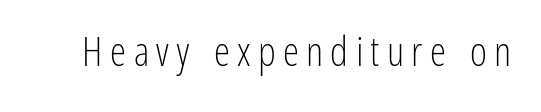
Weight: in the light-to-regular range. The passage shown is typeset with a sans-serif family. When letters stand straight like this, we call the style roman or upright. The letters advance in unequal steps, a hallmark of proportional type. Just letters on the line, the space beneath them empty.
